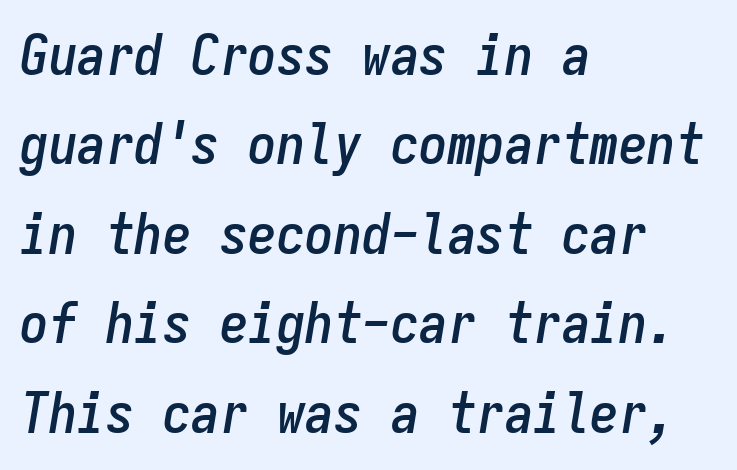
Q: Is the text italic (slanted)? A: Yes, it leans right by about 9 degrees.
Q: Is the text underlined? A: No.
Q: How is the paragraph aligned? A: Left-aligned.
Q: Is the spacing between letters normal or unusually wide? A: Normal.
Q: Is the spacing between lines tight, normal or loose? A: Normal.
Q: Width (condensed, normal, or wide)? A: Condensed.
Q: Stroke contrast? A: Low.
Q: x-height? A: Medium.
Q: Monospaced? A: Yes.
